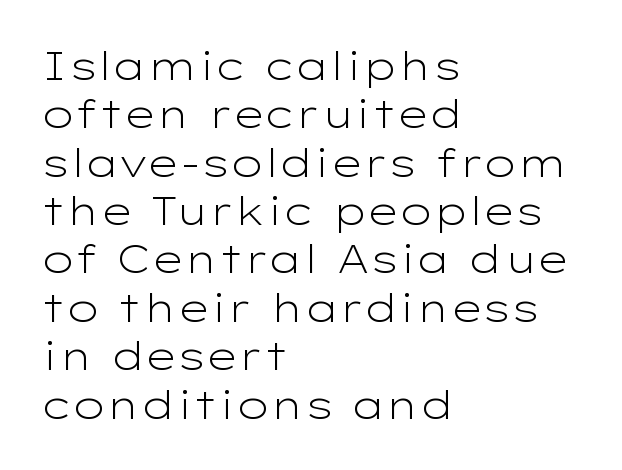
Q: Is the text bold? A: No.
Q: Is the text italic (slanted)? A: No, it is upright.
Q: Is the typeface a serif or a sans-serif typeface? A: Sans-serif.
Q: Is the text underlined? A: No.
Q: How is the paragraph aligned? A: Left-aligned.
Q: Is the spacing between letters normal or unusually wide? A: Normal.
Q: Width (condensed, normal, or wide)? A: Wide.
Q: Stroke contrast? A: Low.
Q: x-height? A: Medium.
Q: Monospaced? A: No.
